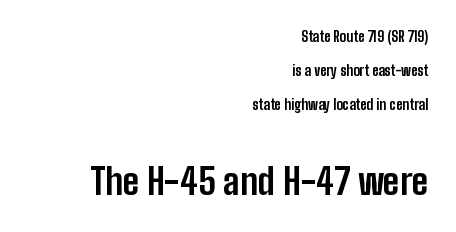
{"serif": "no", "italic": "no", "bold": "yes", "weight": "bold", "width": "condensed", "stroke_contrast": "low", "x_height": "medium", "monospaced": "no", "underline": "no", "align": "right", "line_spacing": "loose", "line_spacing_ratio": 2.44, "letter_spacing": "normal", "letter_spacing_em": 0.0, "larger_block": "second", "size_ratio": 2.57, "glyph_px": 36}
